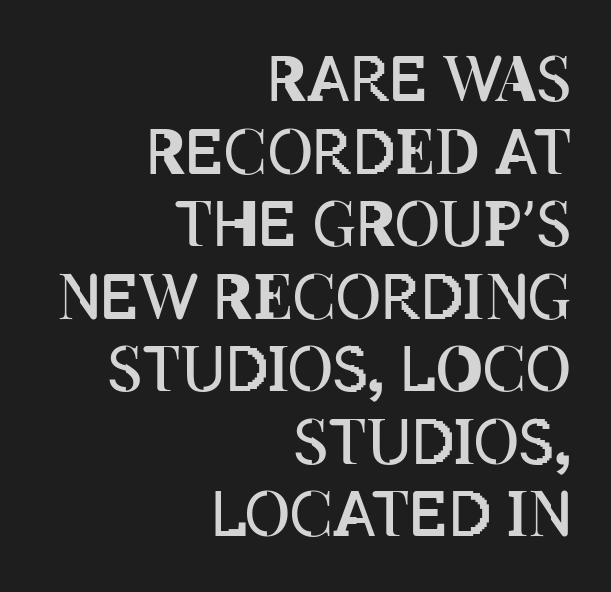
The image shows 62 px regular-weight, condensed type, upright; set right-aligned, line spacing 1.17x, normal letter spacing, not underlined; low stroke contrast and a large x-height.
